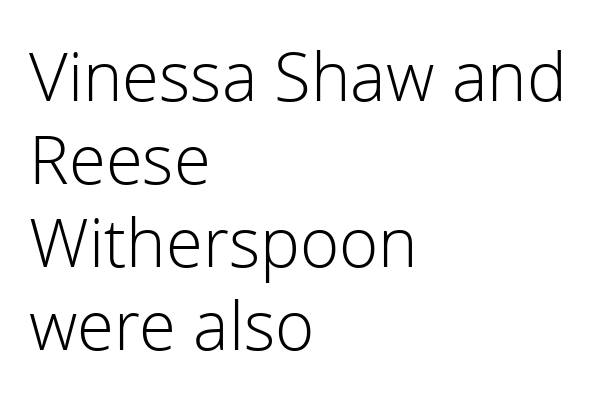
{"serif": "no", "italic": "no", "bold": "no", "weight": "light", "width": "normal", "x_height": "medium", "monospaced": "no", "underline": "no", "align": "left", "line_spacing_ratio": 1.24, "letter_spacing": "normal", "letter_spacing_em": 0.0, "glyph_px": 67}
